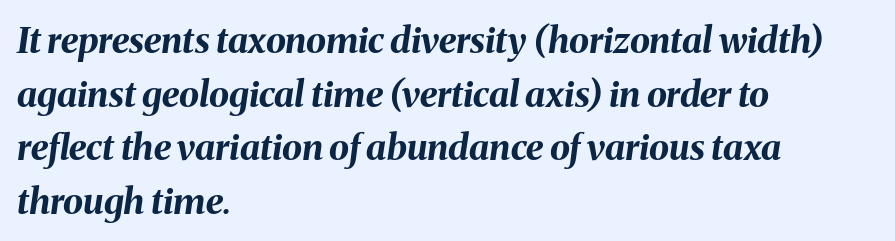
Italic? Definitely — the glyphs are oblique. The strip under each line holds only bare page. All the whitespace from short lines collects on the right. You could not count columns in this text — the font is proportionally spaced. Successive baselines arrive at the customary interval.
